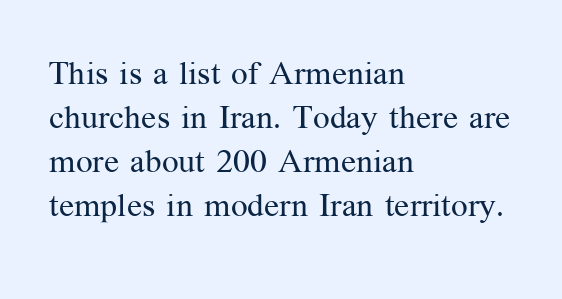
The image shows 33 px regular-weight serif type, upright; set left-aligned, normal line spacing (1.33x), normal letter spacing, not underlined; medium stroke contrast and a medium x-height.
